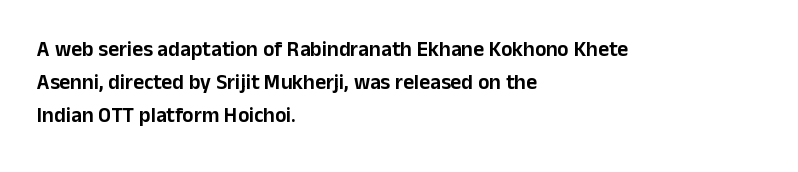
Q: Is the text italic (slanted)? A: No, it is upright.
Q: Is the text underlined? A: No.
Q: How is the paragraph aligned? A: Left-aligned.
Q: Is the spacing between letters normal or unusually wide? A: Normal.
Q: Is the spacing between lines tight, normal or loose? A: Normal.
